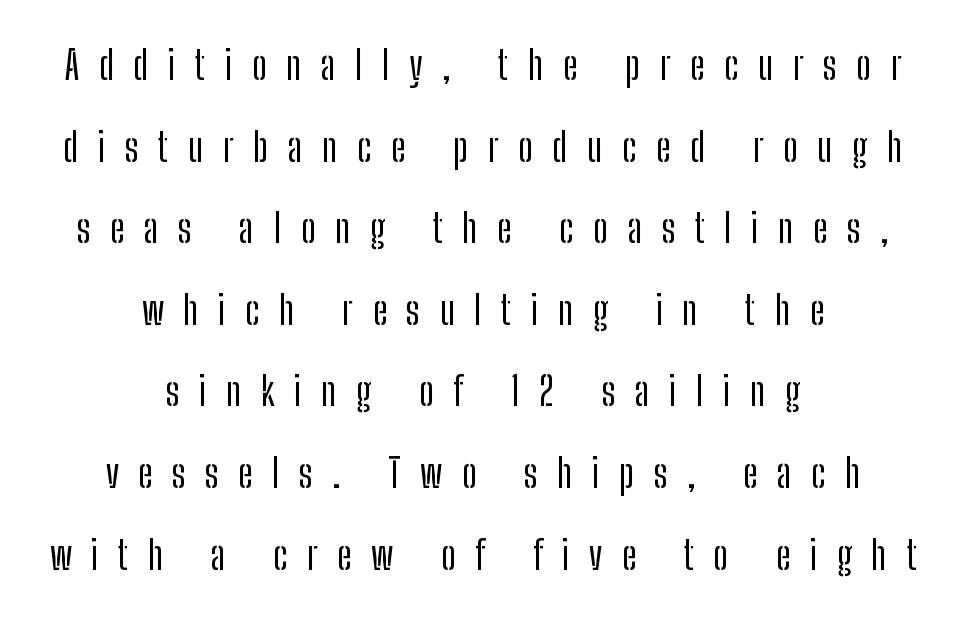
The image shows 40 px condensed sans-serif type, upright; set centered, loose line spacing (2.04x), unusually wide letter spacing (+0.49 em), not underlined; low stroke contrast and a medium x-height.
